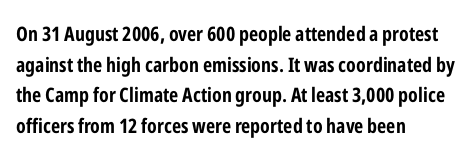
Underlining? Definitely not there. The paragraph has a hard left edge and a soft right edge. A typesetter would mark this as roman, not italic. What weight is shown? A full bold with thick strokes.
